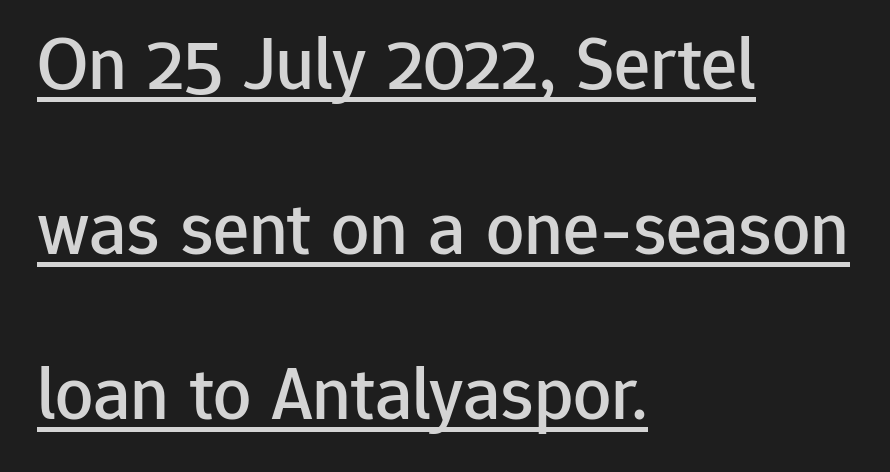
{"serif": "no", "italic": "no", "width": "normal", "stroke_contrast": "low", "x_height": "medium", "monospaced": "no", "underline": "yes", "align": "left", "line_spacing": "loose", "line_spacing_ratio": 2.17, "letter_spacing": "normal", "letter_spacing_em": 0.0, "glyph_px": 76}
